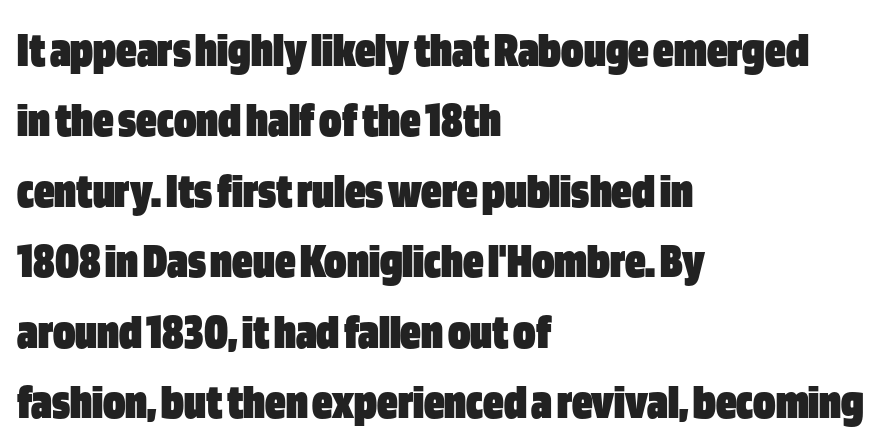
The image shows 51 px heavy, condensed sans-serif type, upright; set left-aligned, normal line spacing (1.38x), normal letter spacing, not underlined; low stroke contrast and a large x-height.
